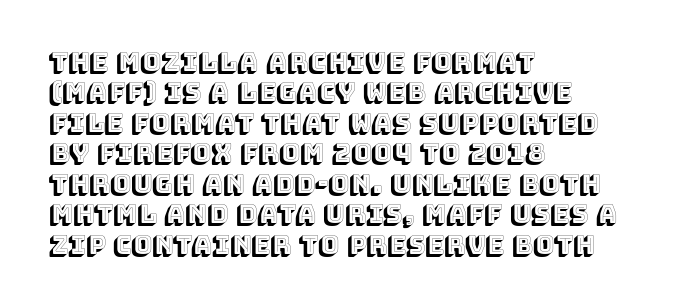
Q: Is the text italic (slanted)? A: No, it is upright.
Q: Is the text underlined? A: No.
Q: How is the paragraph aligned? A: Left-aligned.
Q: Is the spacing between letters normal or unusually wide? A: Normal.
